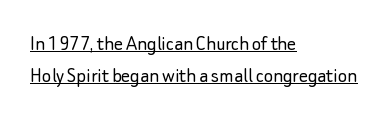
Regarding leading, the lines here are spaced in the standard way. Inter-character spacing is left at the font's built-in metrics. The rendered words wear a rule along their underside. Weight: not bold — regular or lighter.
